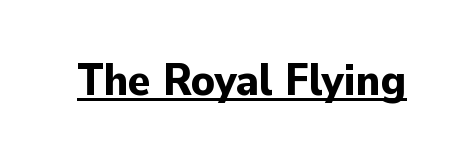
Q: Is the text bold? A: Yes.
Q: Is the text italic (slanted)? A: No, it is upright.
Q: Is the typeface a serif or a sans-serif typeface? A: Sans-serif.
Q: Is the text underlined? A: Yes.
Q: Is the spacing between letters normal or unusually wide? A: Normal.
Q: Width (condensed, normal, or wide)? A: Normal.
Q: Stroke contrast? A: Low.
Q: x-height? A: Small.
Q: Monospaced? A: No.
